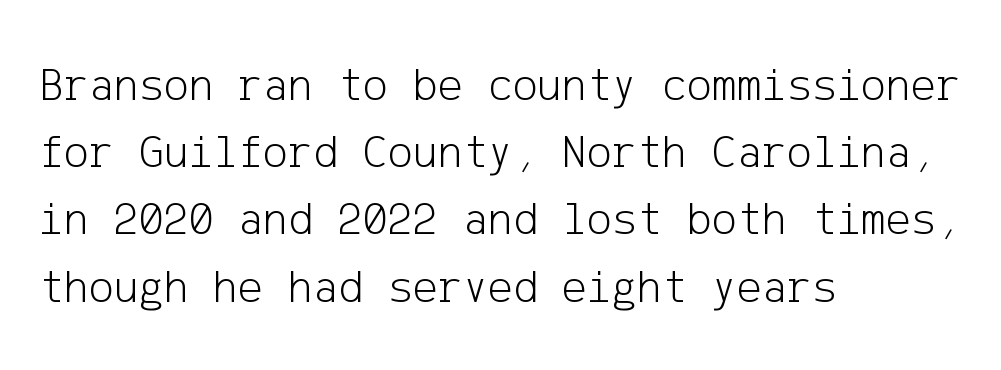
Is the block centered? No — it sits flush against the left margin. Baseline-to-baseline distance is the conventional proportion of letter height. Honestly, there is no underline to notice here at all. Ascenders rise straight up at ninety degrees. This is sans-serif lettering, the kind often seen on screens and signage. The line texture is even and compact thanks to regular tracking.
